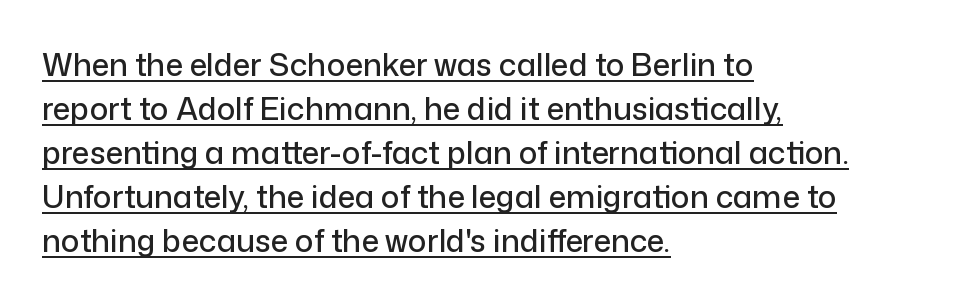
{"serif": "no", "italic": "no", "width": "normal", "stroke_contrast": "low", "x_height": "medium", "monospaced": "no", "underline": "yes", "align": "left", "line_spacing": "normal", "line_spacing_ratio": 1.42, "letter_spacing": "normal", "letter_spacing_em": 0.0, "glyph_px": 31}
